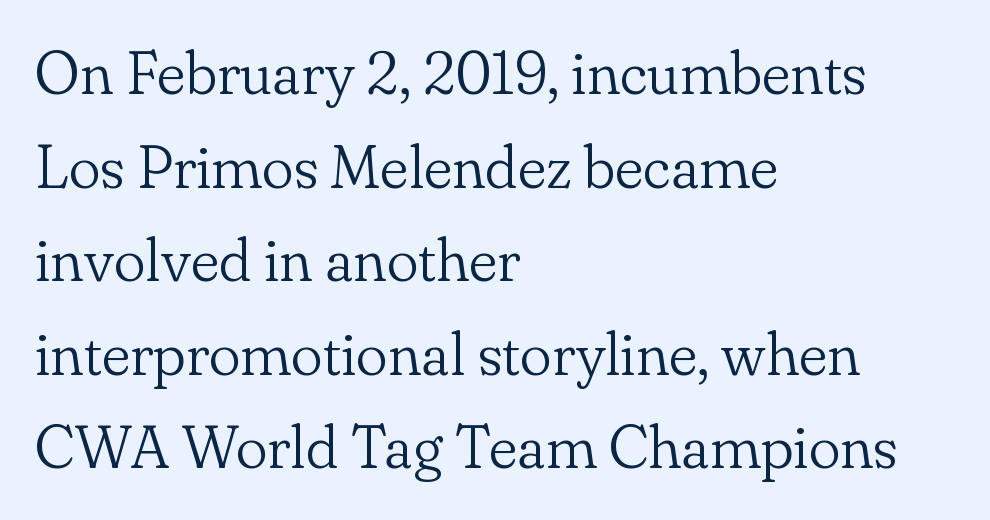
This sample uses an upright cut, with every glyph sitting square on the baseline. The ragged edge is on the right, which tells us the setting is flush left. Observe the ordinary spacing: letters are neighbours, not strangers. Regarding leading, the lines here are spaced in the standard way. Decoration check: the copy has no underline.
